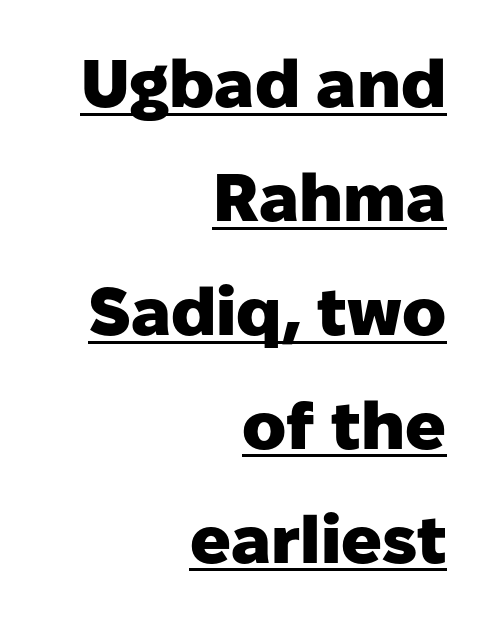
The image shows 67 px heavy sans-serif type, upright; set right-aligned, normal line spacing (1.7x), normal letter spacing, underlined; low stroke contrast and a medium x-height.
